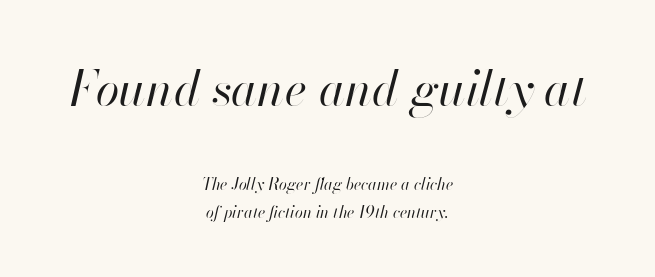
The space beneath each line is pristine and unruled. The earlier block is typeset at a bigger size than the later block. These lines were composed using italics. Horizontal alignment here is central, giving a formal, balanced look. The letters advance in unequal steps, a hallmark of proportional type.
